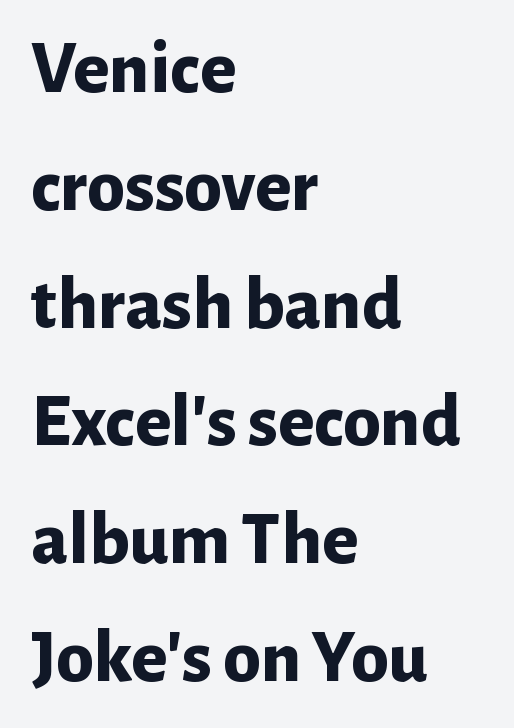
The image shows 76 px bold sans-serif type, upright; set left-aligned, normal line spacing (1.55x), normal letter spacing, not underlined; low stroke contrast and a medium x-height.
